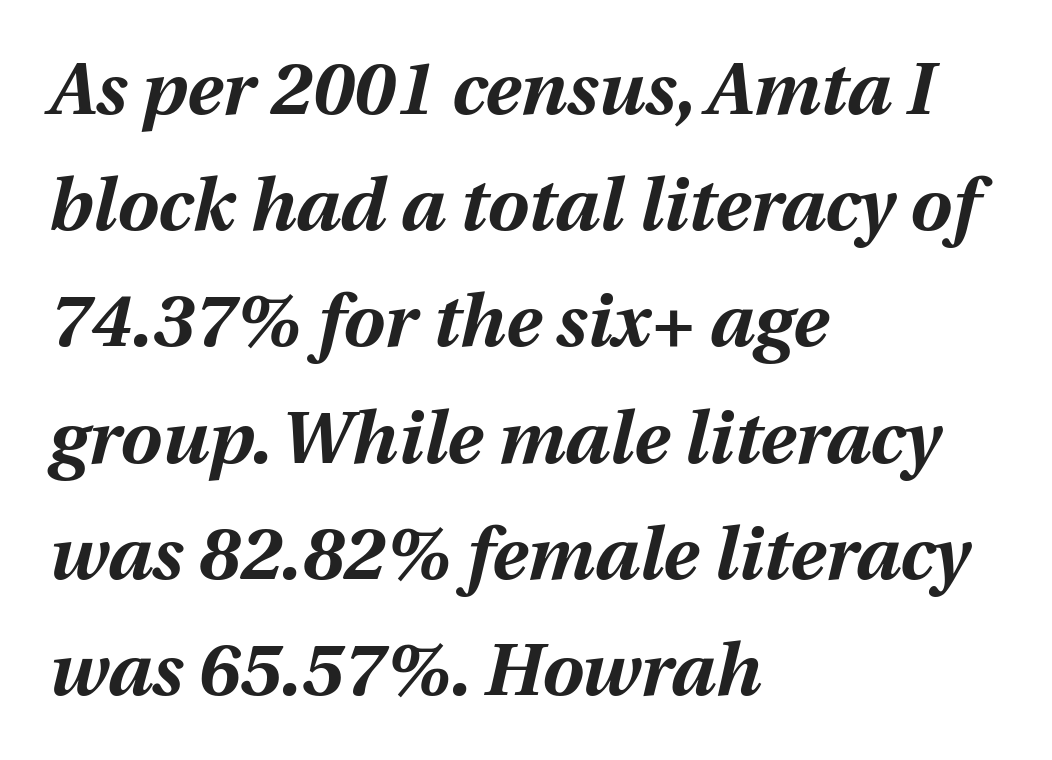
The image shows 74 px bold type, italic (leaning right); set left-aligned, normal line spacing (1.57x), normal letter spacing, not underlined; medium stroke contrast and a medium x-height.
